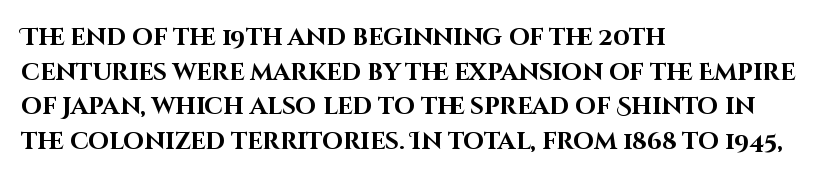
Rule under the text: the space is simply empty. Nothing unusual about the tracking: characters are spaced as the font intends. Leading: standard. This sample uses an upright cut, with every glyph sitting square on the baseline. Set as a true bold cut, around the 700 mark. Line beginnings align vertically; line endings do not.
